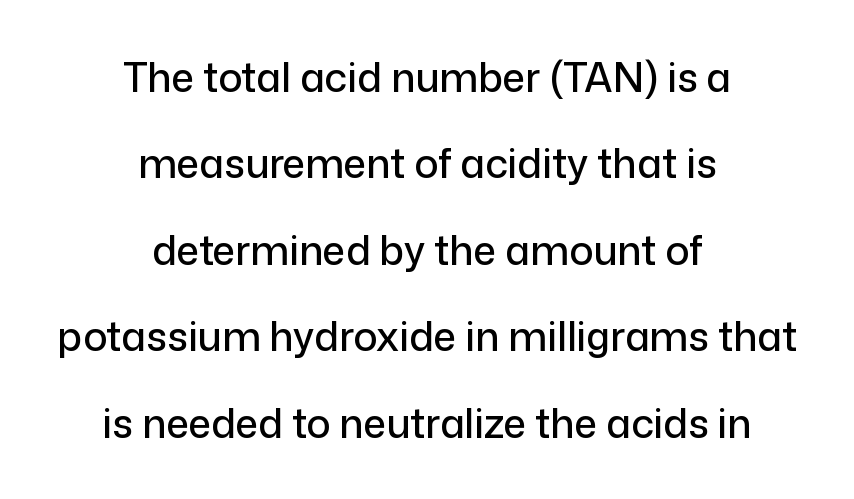
{"serif": "no", "italic": "no", "width": "normal", "stroke_contrast": "low", "x_height": "medium", "monospaced": "no", "underline": "no", "align": "center", "line_spacing": "loose", "line_spacing_ratio": 2.16, "letter_spacing": "normal", "letter_spacing_em": 0.0, "glyph_px": 40}
